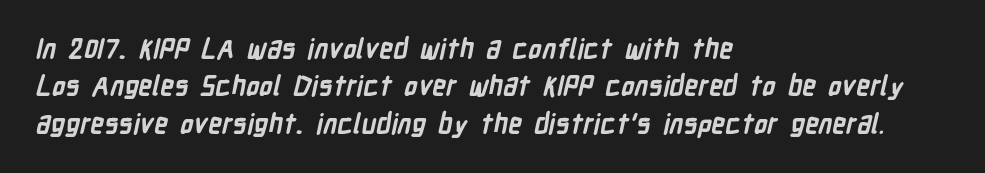
Q: Is the text bold? A: Yes.
Q: Is the text underlined? A: No.
Q: How is the paragraph aligned? A: Left-aligned.
Q: Is the spacing between letters normal or unusually wide? A: Normal.
Q: Is the spacing between lines tight, normal or loose? A: Normal.
